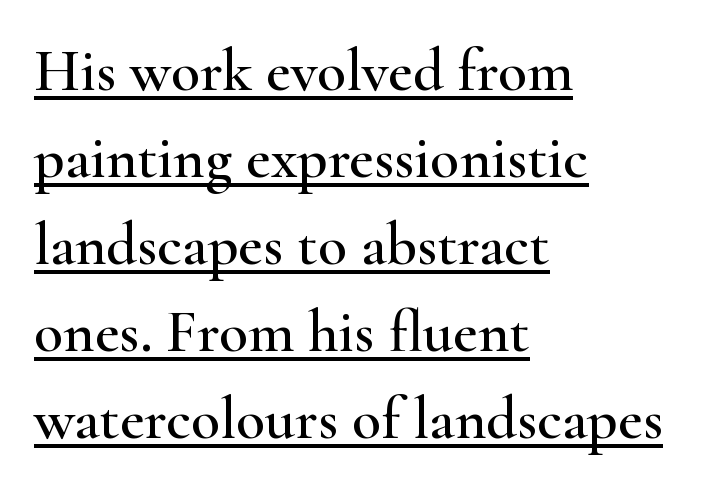
What kind of face is this? One with serifs. The letters stand upright; this is a roman face. Letter spacing: default. Each new line begins a customary step beneath the previous one.
